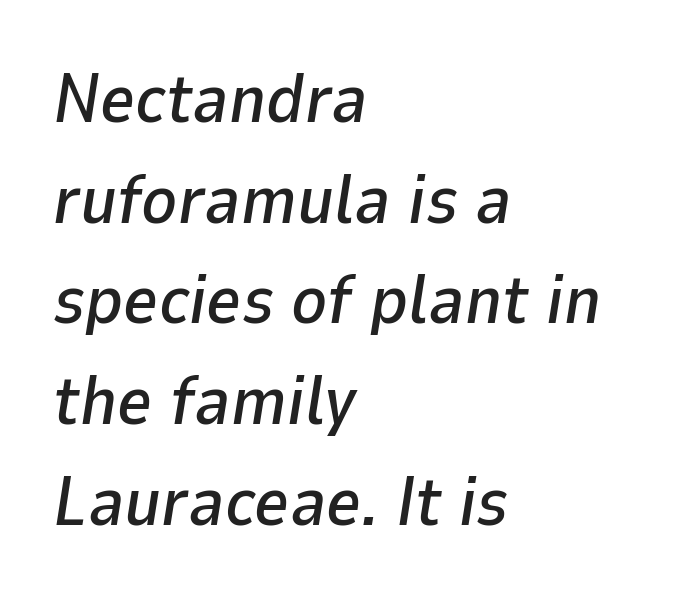
{"italic": "yes", "lean": "right", "slant_degrees": 9, "width": "normal", "stroke_contrast": "low", "x_height": "medium", "monospaced": "no", "underline": "no", "align": "left", "line_spacing": "normal", "line_spacing_ratio": 1.48, "letter_spacing": "normal", "letter_spacing_em": 0.0, "glyph_px": 68}
